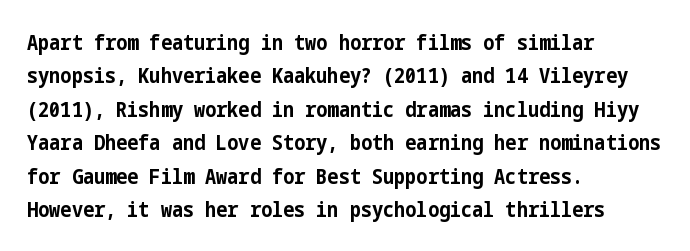
{"italic": "no", "bold": "yes", "underline": "no", "align": "left", "line_spacing": "normal", "line_spacing_ratio": 1.59, "letter_spacing": "normal", "letter_spacing_em": 0.0, "glyph_px": 21}
